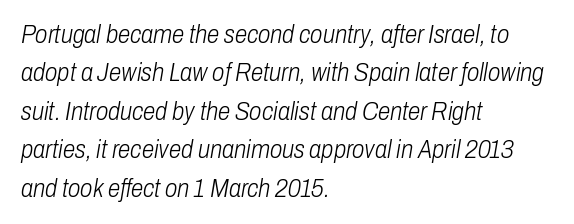
The image shows 25 px text type, italic (leaning right); set left-aligned, normal line spacing (1.54x), normal letter spacing, not underlined.
